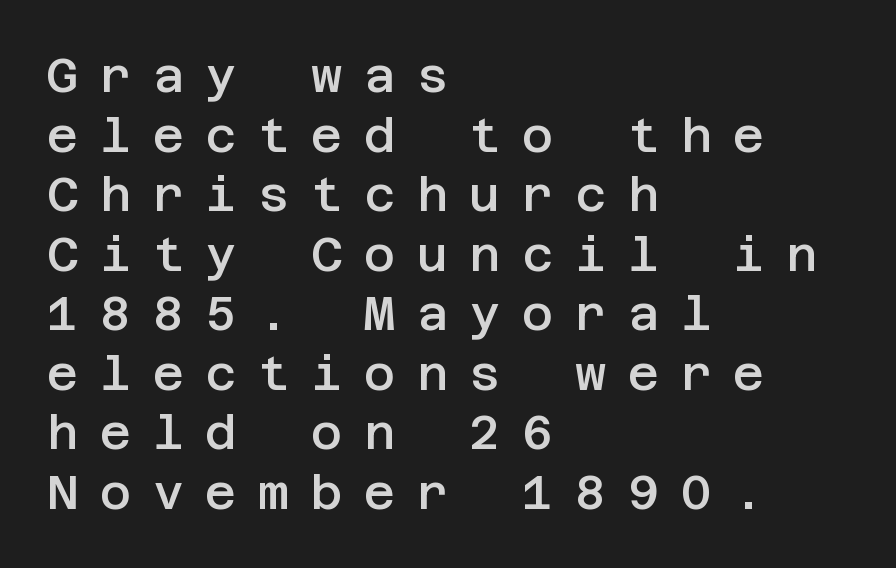
{"serif": "no", "italic": "no", "bold": "semi", "weight": "semibold", "width": "normal", "stroke_contrast": "low", "x_height": "large", "underline": "no", "align": "left", "line_spacing_ratio": 1.24, "letter_spacing": "wide", "letter_spacing_em": 0.45, "glyph_px": 48}
